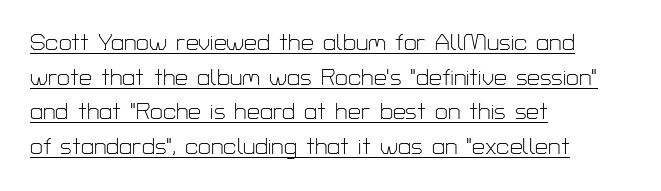
The image shows 23 px text type, upright; set left-aligned, normal line spacing (1.51x), normal letter spacing, underlined.
